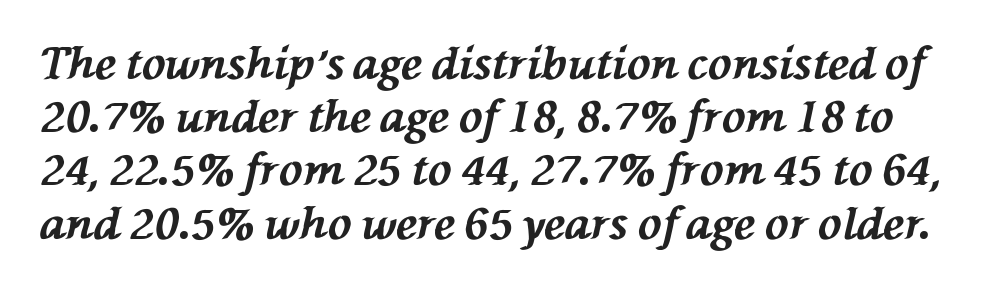
{"italic": "yes", "lean": "left", "slant_degrees": 76, "bold": "yes", "weight": "bold", "width": "normal", "stroke_contrast": "medium", "x_height": "medium", "monospaced": "no", "underline": "no", "line_spacing_ratio": 1.21, "letter_spacing": "normal", "letter_spacing_em": 0.0, "glyph_px": 44}
